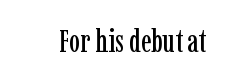
The image shows 31 px condensed serif type, upright; set normal letter spacing, not underlined; low stroke contrast and a medium x-height.
